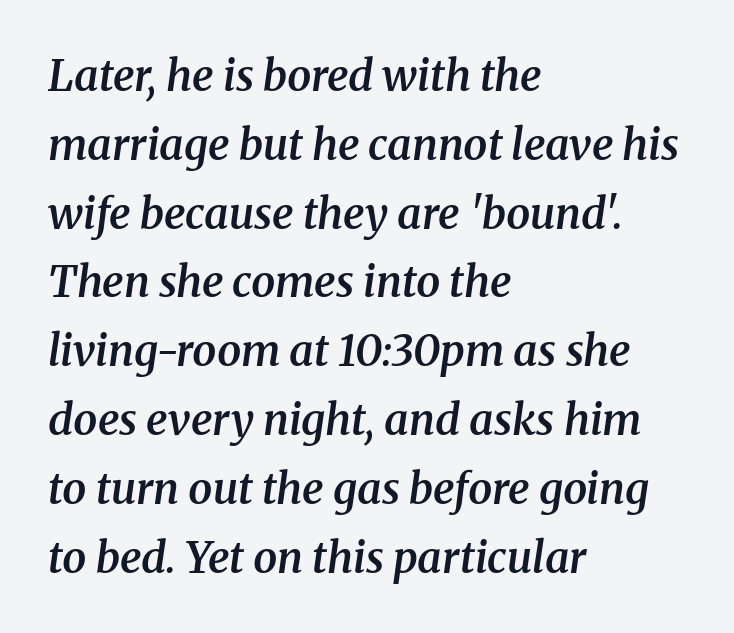
Q: Is the text bold? A: Semi-bold.
Q: Is the text italic (slanted)? A: Yes, it leans right by about 8 degrees.
Q: Is the typeface a serif or a sans-serif typeface? A: Serif.
Q: Is the text underlined? A: No.
Q: How is the paragraph aligned? A: Left-aligned.
Q: Is the spacing between letters normal or unusually wide? A: Normal.
Q: Is the spacing between lines tight, normal or loose? A: Normal.
Q: Width (condensed, normal, or wide)? A: Normal.
Q: Stroke contrast? A: Medium.
Q: x-height? A: Medium.
Q: Monospaced? A: No.
